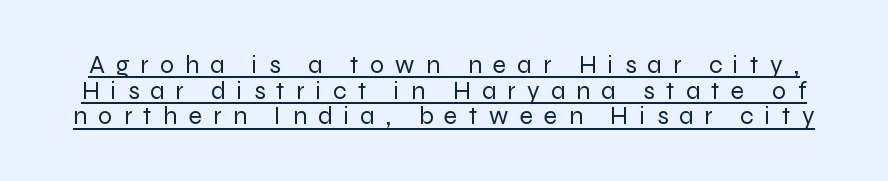
Q: Is the text bold? A: No.
Q: Is the text italic (slanted)? A: No, it is upright.
Q: Is the text underlined? A: Yes.
Q: Is the spacing between letters normal or unusually wide? A: Unusually wide.
Q: Is the spacing between lines tight, normal or loose? A: Tight.
